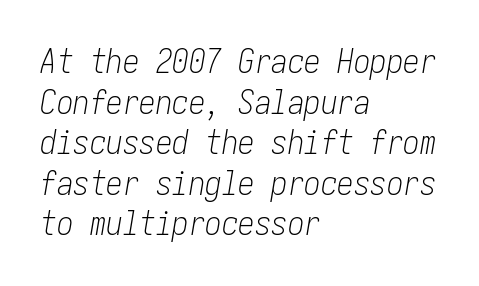
The specimen omits any rule beneath the text block's lines. The letterforms sit at book weight or below. Spacing between characters is what you'd get straight out of the box. Italic: yes, the glyphs are oblique.
